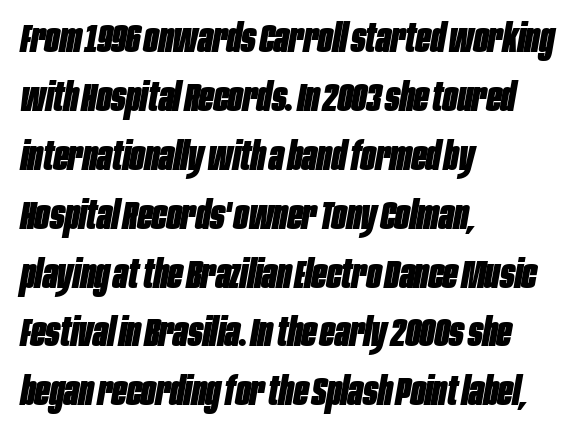
{"italic": "yes", "lean": "right", "slant_degrees": 10, "bold": "yes", "weight": "heavy", "width": "condensed", "stroke_contrast": "low", "x_height": "large", "monospaced": "no", "underline": "no", "align": "left", "line_spacing": "normal", "line_spacing_ratio": 1.51, "letter_spacing": "normal", "letter_spacing_em": 0.0, "glyph_px": 39}
